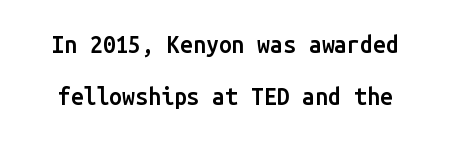
The image shows 23 px text type, upright; set loose line spacing (2.28x), normal letter spacing, not underlined.
